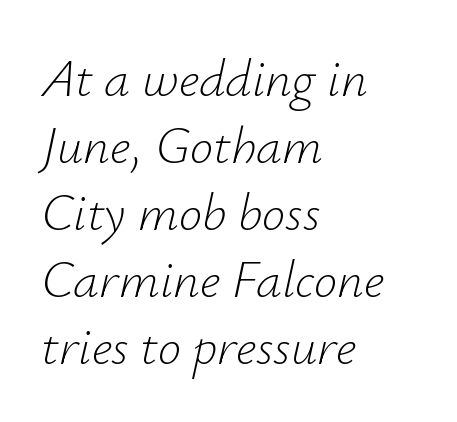
Q: Is the text bold? A: No.
Q: Is the text italic (slanted)? A: Yes, it leans right by about 12 degrees.
Q: Is the text underlined? A: No.
Q: How is the paragraph aligned? A: Left-aligned.
Q: Is the spacing between letters normal or unusually wide? A: Normal.
Q: Is the spacing between lines tight, normal or loose? A: Normal.
Q: Width (condensed, normal, or wide)? A: Normal.
Q: Stroke contrast? A: Low.
Q: x-height? A: Small.
Q: Monospaced? A: No.
